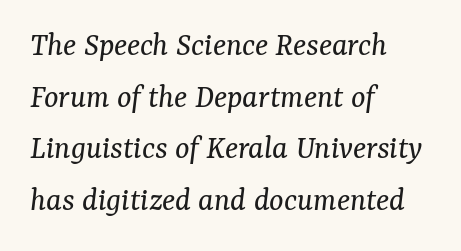
The vertical gap from one line to the next is medium. The typeface chosen for these lines features serifs. These lines are rendered in a variable-pitch font. These lines stack with their left ends in a neat column.
